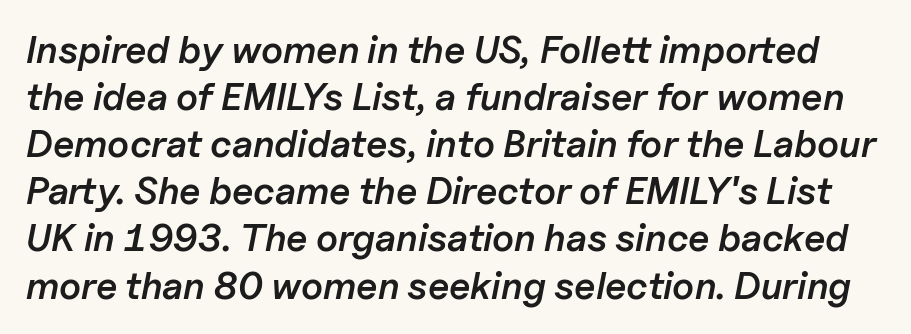
Q: Is the text bold? A: Semi-bold.
Q: Is the text italic (slanted)? A: Yes, it leans right by about 11 degrees.
Q: Is the text underlined? A: No.
Q: Is the spacing between letters normal or unusually wide? A: Normal.
Q: Width (condensed, normal, or wide)? A: Normal.
Q: Stroke contrast? A: Low.
Q: x-height? A: Medium.
Q: Monospaced? A: No.
